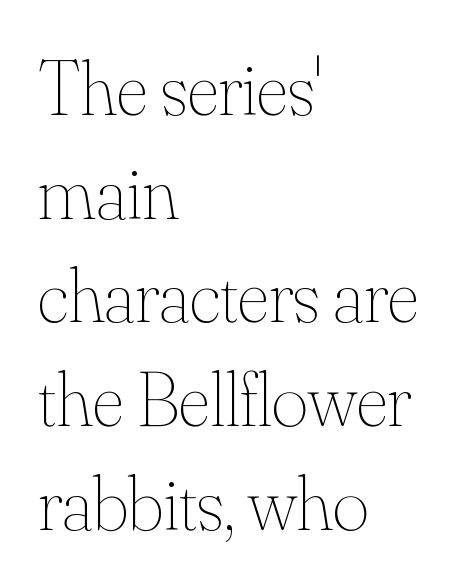
The image shows 78 px thin type, upright; set left-aligned, normal line spacing (1.33x), normal letter spacing, not underlined; medium stroke contrast and a small x-height.
